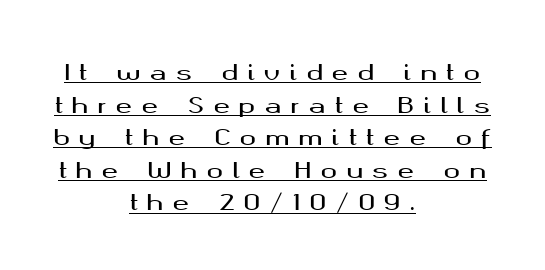
The rendered words wear a rule along their underside. The typography opts for an upright posture over an oblique one. The paragraph has two soft edges and a firm central axis. Short note: letters widely spaced.
